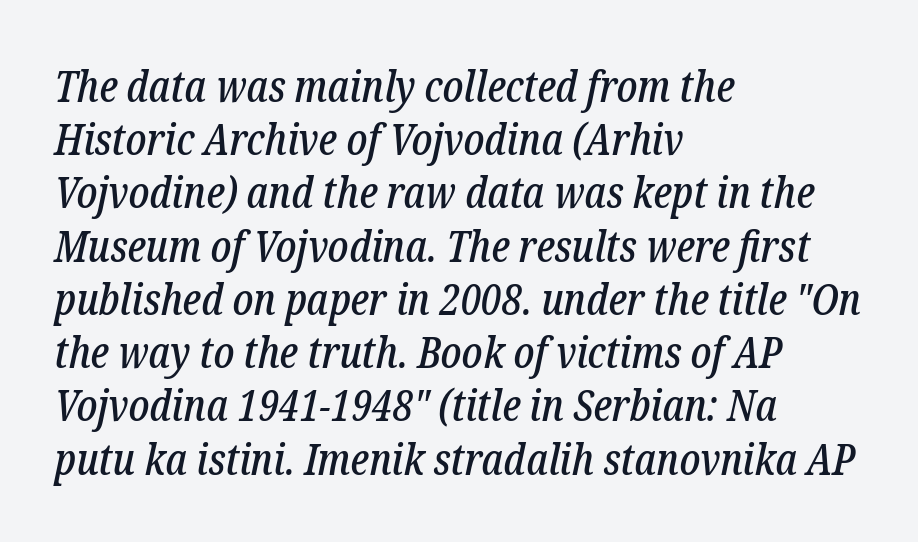
The image shows 44 px condensed serif type, italic (leaning right); set left-aligned, line spacing 1.21x, normal letter spacing, not underlined; low stroke contrast and a medium x-height.
